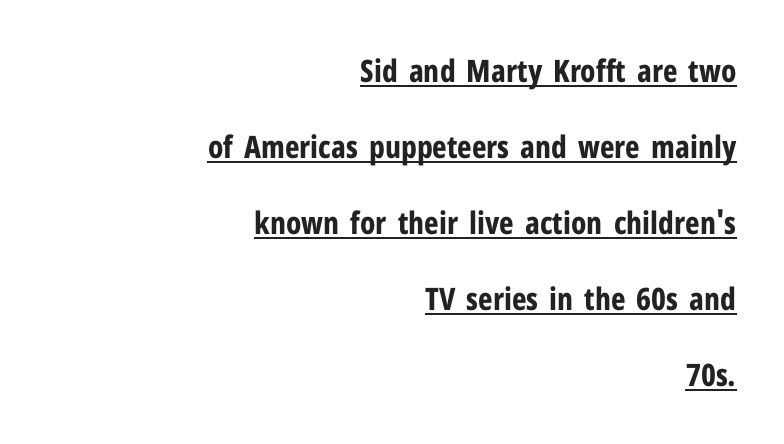
This sample uses an upright cut, with every glyph sitting square on the baseline. In terms of letterspacing, this is plain default setting. Serifs: no, the terminals of the letterforms are clean. Here the designer chose a conventional face with non-uniform glyph widths.
